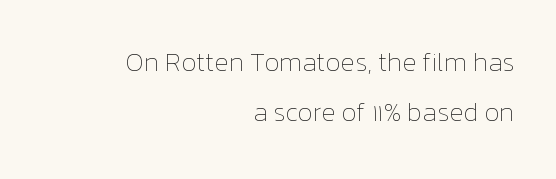
The image shows 26 px text type, upright; set right-aligned, loose line spacing (1.94x), normal letter spacing, not underlined.
